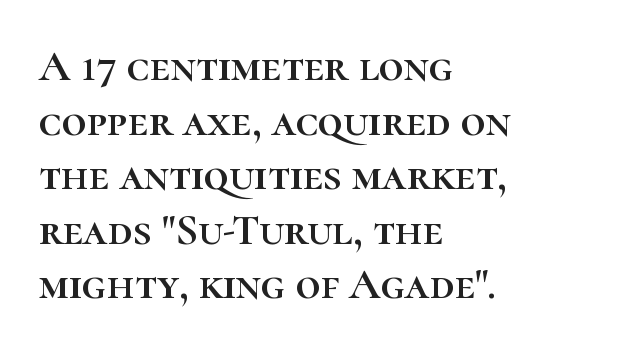
Q: Is the text italic (slanted)? A: No, it is upright.
Q: Is the text underlined? A: No.
Q: How is the paragraph aligned? A: Left-aligned.
Q: Is the spacing between letters normal or unusually wide? A: Normal.
Q: Width (condensed, normal, or wide)? A: Normal.
Q: Stroke contrast? A: High.
Q: x-height? A: Medium.
Q: Monospaced? A: No.
